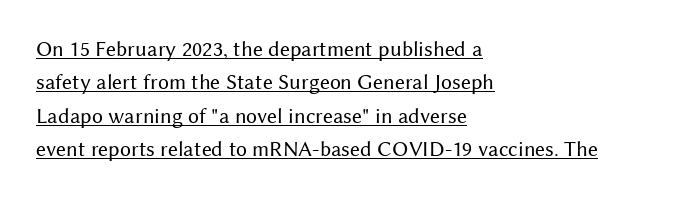
Q: Is the text bold? A: No.
Q: Is the text italic (slanted)? A: No, it is upright.
Q: Is the text underlined? A: Yes.
Q: How is the paragraph aligned? A: Left-aligned.
Q: Is the spacing between letters normal or unusually wide? A: Normal.
Q: Is the spacing between lines tight, normal or loose? A: Normal.
